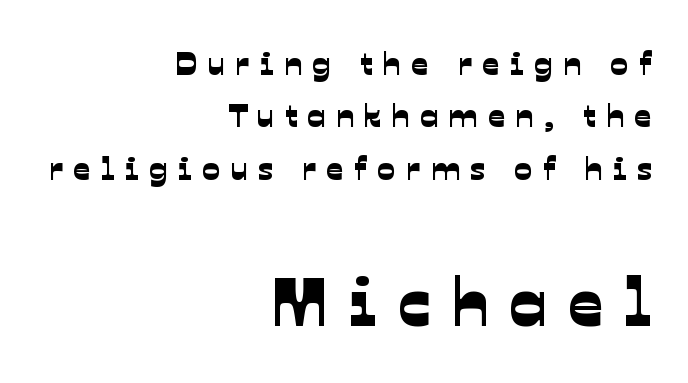
If you measured baseline to baseline, you'd find a middling distance. Nobody drew a line under any word here. The font family rendered here belongs to the sans-serif group. The rendering anchors every line to the right-hand side. Character size in the trailing block exceeds that of the leading block. Spacing between characters has been opened up far beyond the box default.
